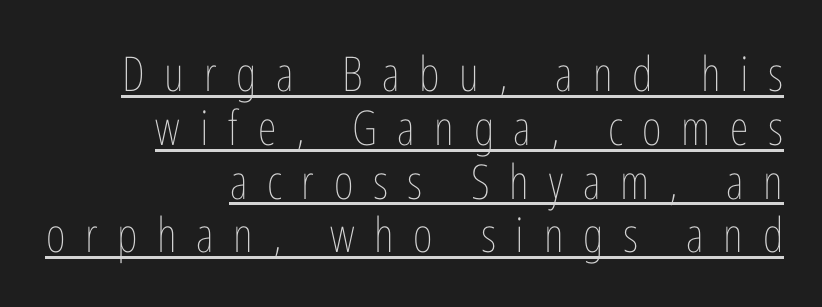
Someone cranked the tracking dial way up on this one. Vertical spacing — tight. Looks like regular typesetting: each glyph gets only the width it needs. If you drew a line through each stem, it would be perfectly vertical. One-word summary of the alignment: right.
